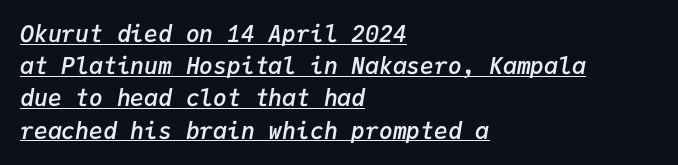
Q: Is the text bold? A: Semi-bold.
Q: Is the text italic (slanted)? A: Yes, it leans right by about 9 degrees.
Q: Is the text underlined? A: Yes.
Q: How is the paragraph aligned? A: Left-aligned.
Q: Is the spacing between letters normal or unusually wide? A: Normal.
Q: Is the spacing between lines tight, normal or loose? A: Normal.
